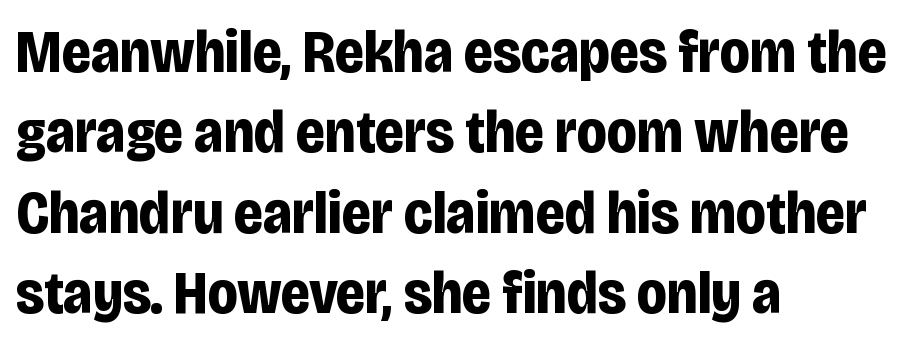
Q: Is the text bold? A: Yes.
Q: Is the text italic (slanted)? A: No, it is upright.
Q: Is the typeface a serif or a sans-serif typeface? A: Sans-serif.
Q: Is the text underlined? A: No.
Q: How is the paragraph aligned? A: Left-aligned.
Q: Is the spacing between letters normal or unusually wide? A: Normal.
Q: Is the spacing between lines tight, normal or loose? A: Normal.
Q: Width (condensed, normal, or wide)? A: Condensed.
Q: Stroke contrast? A: Low.
Q: x-height? A: Large.
Q: Monospaced? A: No.
